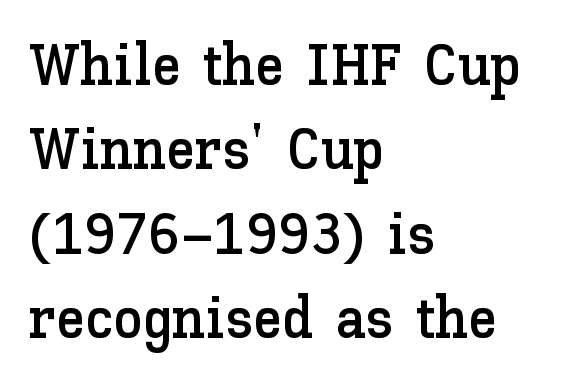
Interline gaps are of average width in this sample. A classic flush-left, rag-right setting is used for this passage. The gap between lines stays unmarked. You could not count columns in this text — the font is proportionally spaced.
